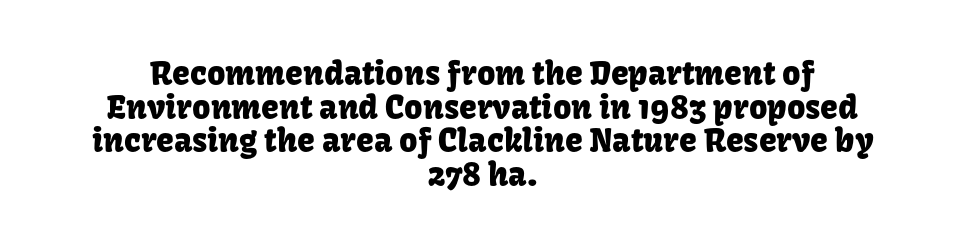
Q: Is the text italic (slanted)? A: No, it is upright.
Q: Is the typeface a serif or a sans-serif typeface? A: Sans-serif.
Q: Is the text underlined? A: No.
Q: How is the paragraph aligned? A: Centered.
Q: Is the spacing between letters normal or unusually wide? A: Normal.
Q: Is the spacing between lines tight, normal or loose? A: Tight.
Q: Width (condensed, normal, or wide)? A: Normal.
Q: Stroke contrast? A: Low.
Q: x-height? A: Medium.
Q: Monospaced? A: No.
